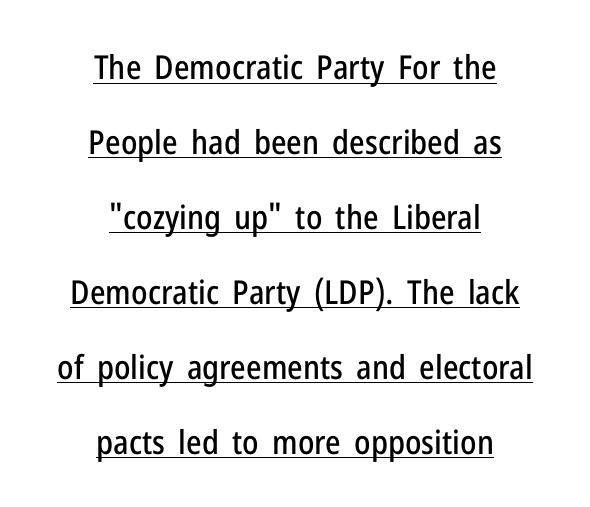
The whitespace from short lines is split evenly between both sides. No feet cap the strokes, marking this as sans-serif type. The line-height multiplier appears high, well above default. No extra tracking has been applied to these lines. Do the letters lean? They stand straight.
